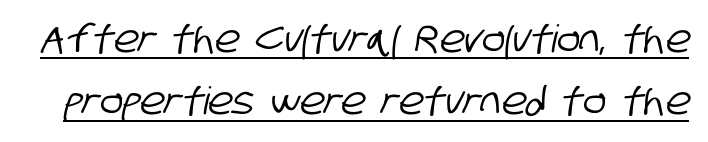
Nope, no serifs anywhere on these letters. One glance says typical: line gaps are just what's usual. This sample has the flowing, uneven cadence of proportional lettering. Students, note that the glyphs here touch the page at normal intervals. The rendered words wear a rule along their underside.
